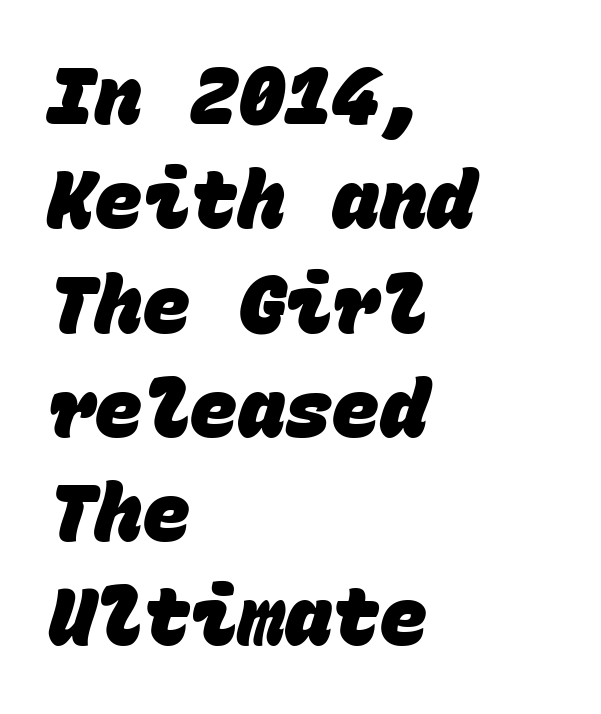
The image shows 79 px heavy sans-serif type, monospaced; set left-aligned, normal line spacing (1.32x), normal letter spacing, not underlined; low stroke contrast and a large x-height.
